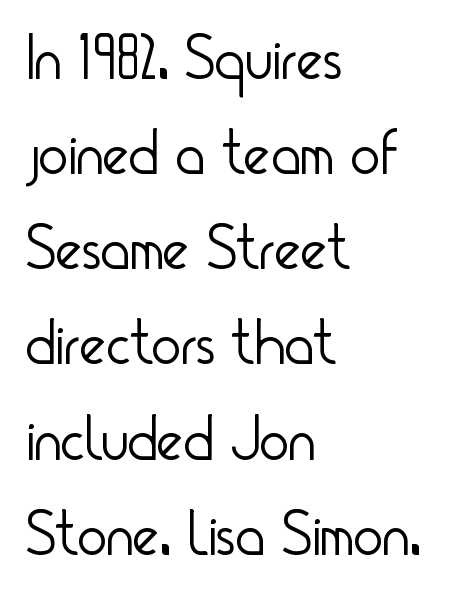
Q: Is the text bold? A: No.
Q: Is the text italic (slanted)? A: No, it is upright.
Q: Is the typeface a serif or a sans-serif typeface? A: Sans-serif.
Q: Is the text underlined? A: No.
Q: How is the paragraph aligned? A: Left-aligned.
Q: Is the spacing between letters normal or unusually wide? A: Normal.
Q: Is the spacing between lines tight, normal or loose? A: Normal.
Q: Width (condensed, normal, or wide)? A: Condensed.
Q: Stroke contrast? A: Low.
Q: x-height? A: Small.
Q: Monospaced? A: No.
